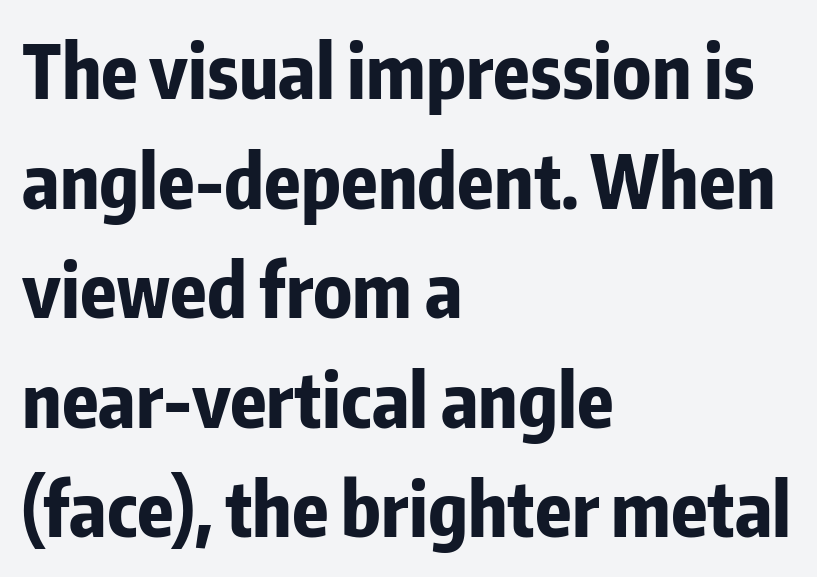
The image shows 74 px bold, condensed sans-serif type, upright; set left-aligned, normal line spacing (1.48x), normal letter spacing, not underlined; low stroke contrast and a medium x-height.
